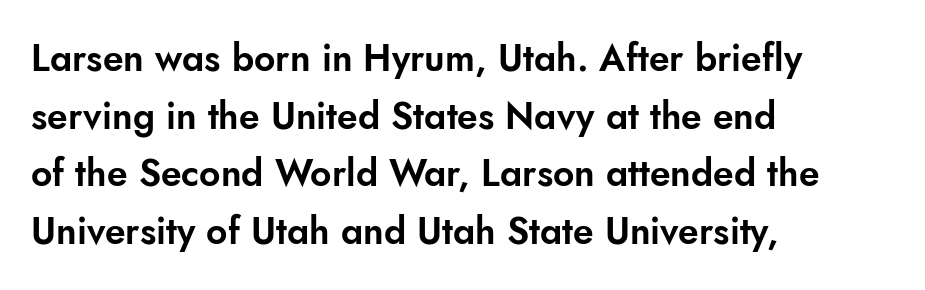
The image shows 37 px sans-serif type, upright; set left-aligned, normal line spacing (1.56x), normal letter spacing, not underlined; low stroke contrast and a small x-height.
